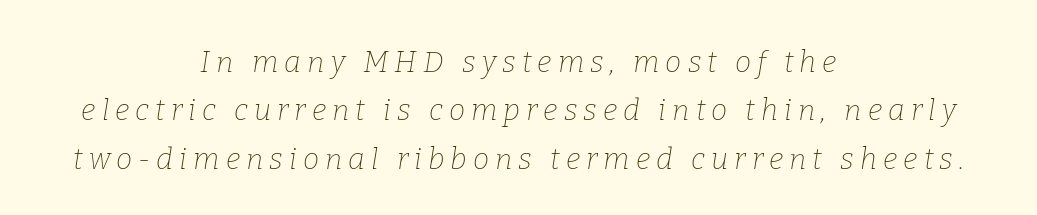
{"serif": "yes", "italic": "yes", "lean": "right", "slant_degrees": 9, "bold": "no", "weight": "thin", "width": "normal", "stroke_contrast": "low", "x_height": "medium", "monospaced": "no", "underline": "no", "align": "center", "line_spacing": "normal", "line_spacing_ratio": 1.67, "letter_spacing": "wide", "letter_spacing_em": 0.21, "glyph_px": 29}
